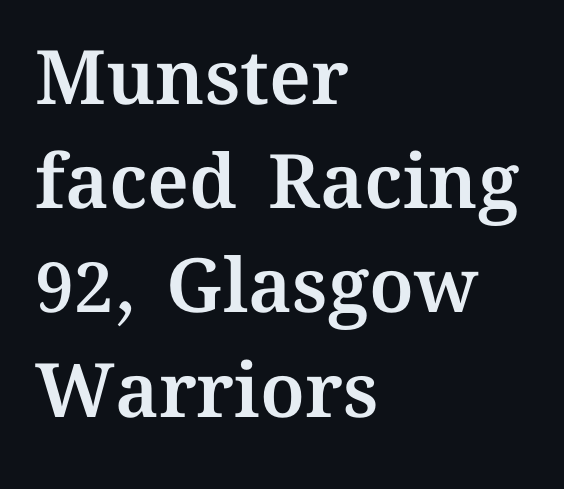
{"italic": "no", "width": "normal", "stroke_contrast": "medium", "x_height": "medium", "monospaced": "no", "underline": "no", "align": "left", "line_spacing": "normal", "line_spacing_ratio": 1.39, "letter_spacing": "normal", "letter_spacing_em": 0.0, "glyph_px": 75}
